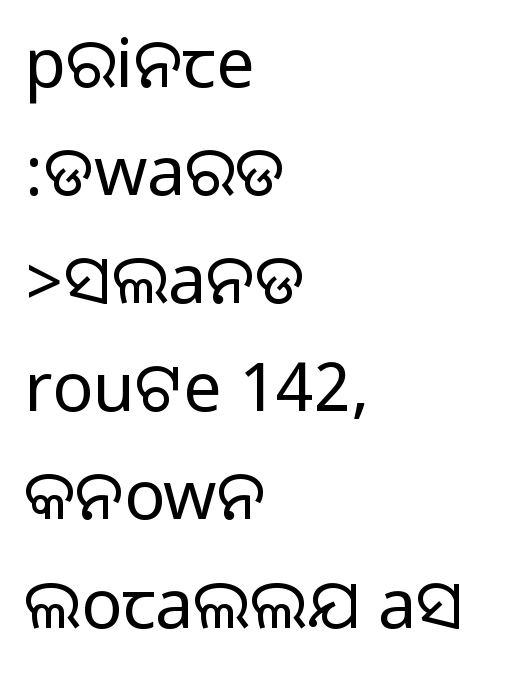
Q: Is the text italic (slanted)? A: No, it is upright.
Q: Is the typeface a serif or a sans-serif typeface? A: Sans-serif.
Q: Is the text underlined? A: No.
Q: How is the paragraph aligned? A: Left-aligned.
Q: Is the spacing between letters normal or unusually wide? A: Normal.
Q: Is the spacing between lines tight, normal or loose? A: Normal.
Q: Width (condensed, normal, or wide)? A: Normal.
Q: Stroke contrast? A: Medium.
Q: Monospaced? A: No.
